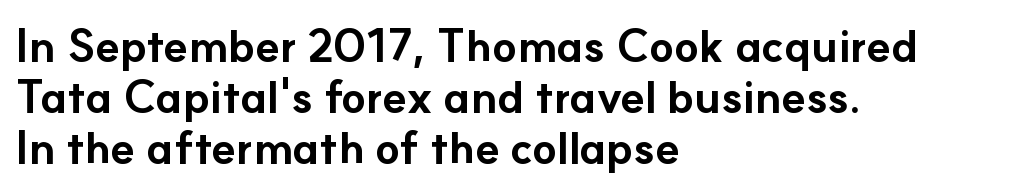
The image shows 45 px bold sans-serif type, upright; set left-aligned, tight line spacing (1.13x), normal letter spacing, not underlined; low stroke contrast and a small x-height.
